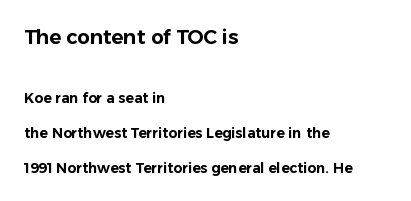
Q: Is the text italic (slanted)? A: No, it is upright.
Q: Is the text underlined? A: No.
Q: How is the paragraph aligned? A: Left-aligned.
Q: Is the spacing between letters normal or unusually wide? A: Normal.
Q: Is the spacing between lines tight, normal or loose? A: Loose.
Q: Which block of text is set in a larger size, the first (top) or the second (bottom)? A: The first (top) one.
